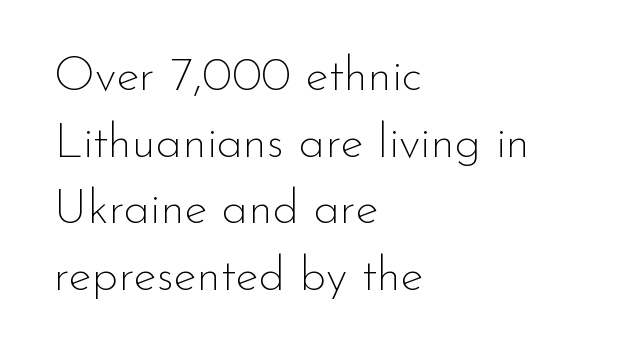
Q: Is the text bold? A: No.
Q: Is the text italic (slanted)? A: No, it is upright.
Q: Is the typeface a serif or a sans-serif typeface? A: Sans-serif.
Q: Is the text underlined? A: No.
Q: How is the paragraph aligned? A: Left-aligned.
Q: Is the spacing between letters normal or unusually wide? A: Normal.
Q: Is the spacing between lines tight, normal or loose? A: Normal.
Q: Width (condensed, normal, or wide)? A: Normal.
Q: Stroke contrast? A: Low.
Q: x-height? A: Small.
Q: Monospaced? A: No.
